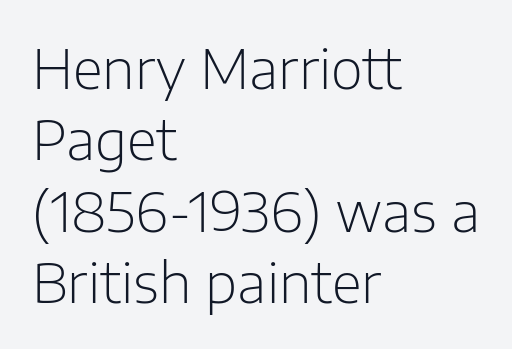
{"serif": "no", "italic": "no", "bold": "no", "weight": "light", "width": "normal", "stroke_contrast": "low", "x_height": "medium", "monospaced": "no", "underline": "no", "align": "left", "line_spacing": "normal", "line_spacing_ratio": 1.3, "letter_spacing": "normal", "letter_spacing_em": 0.0, "glyph_px": 55}
